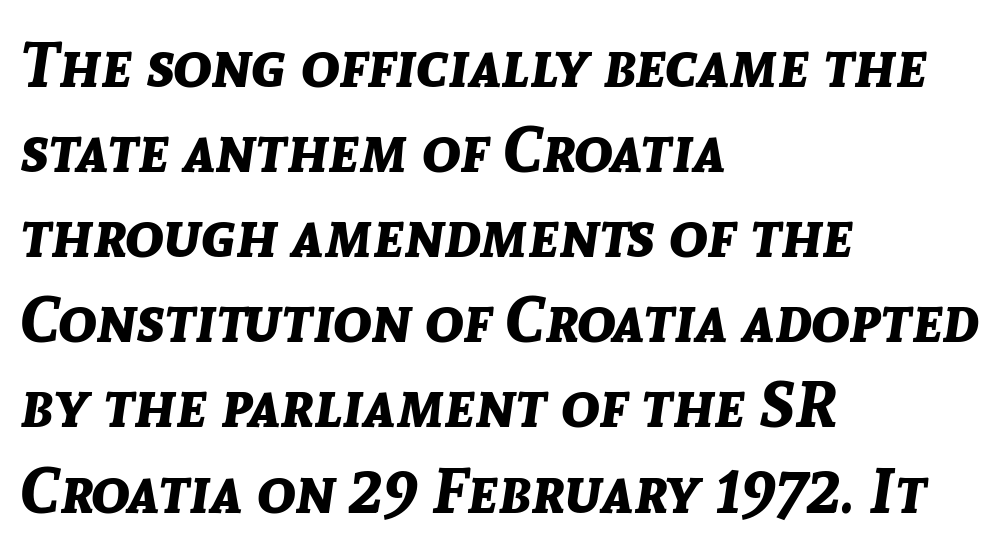
The image shows 64 px bold type, italic (leaning right); set left-aligned, normal line spacing (1.33x), normal letter spacing, not underlined; low stroke contrast and a medium x-height.
